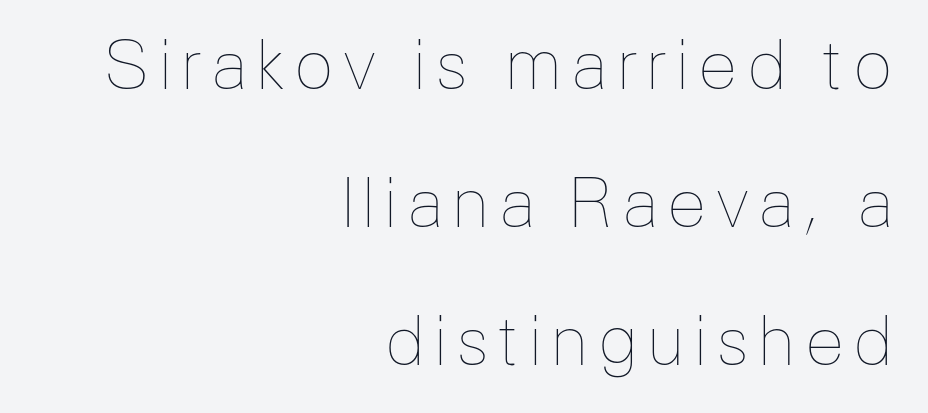
Q: Is the text bold? A: No.
Q: Is the text italic (slanted)? A: No, it is upright.
Q: Is the text underlined? A: No.
Q: How is the paragraph aligned? A: Right-aligned.
Q: Is the spacing between lines tight, normal or loose? A: Loose.
Q: Width (condensed, normal, or wide)? A: Normal.
Q: Stroke contrast? A: Low.
Q: x-height? A: Medium.
Q: Monospaced? A: No.
